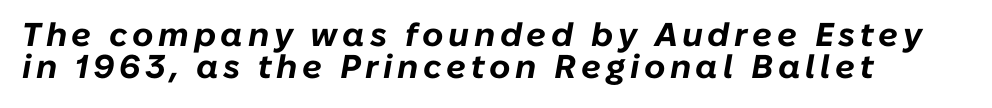
The image shows 33 px bold type, italic (leaning right); set left-aligned, tight line spacing (0.97x), not underlined; low stroke contrast and a medium x-height.
